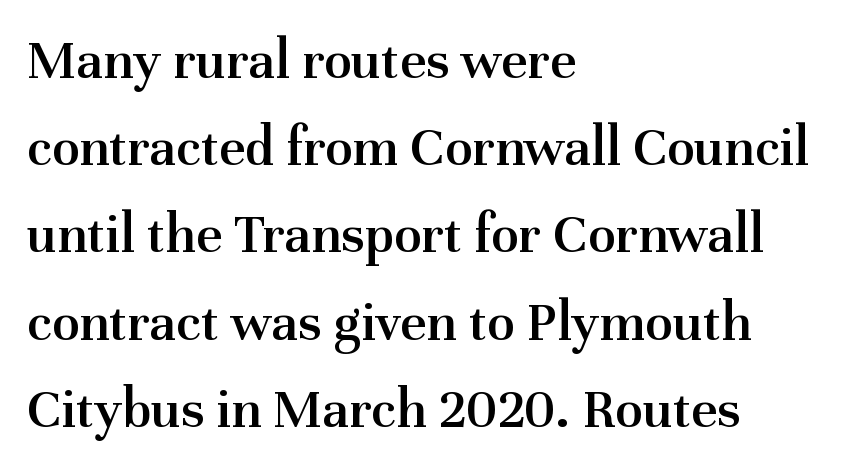
The image shows 57 px semibold serif type, upright; set left-aligned, normal line spacing (1.53x), normal letter spacing, not underlined; medium stroke contrast and a medium x-height.
